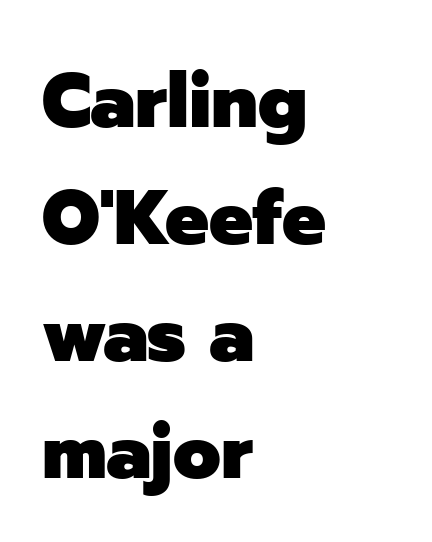
Q: Is the text bold? A: Yes.
Q: Is the text italic (slanted)? A: No, it is upright.
Q: Is the typeface a serif or a sans-serif typeface? A: Sans-serif.
Q: Is the text underlined? A: No.
Q: How is the paragraph aligned? A: Left-aligned.
Q: Is the spacing between letters normal or unusually wide? A: Normal.
Q: Is the spacing between lines tight, normal or loose? A: Normal.
Q: Width (condensed, normal, or wide)? A: Normal.
Q: Stroke contrast? A: Low.
Q: x-height? A: Medium.
Q: Monospaced? A: No.
